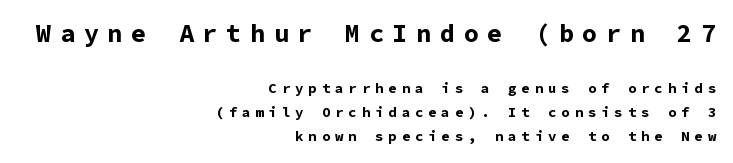
{"italic": "no", "bold": "yes", "underline": "no", "align": "right", "line_spacing": "normal", "line_spacing_ratio": 1.7, "letter_spacing": "wide", "letter_spacing_em": 0.35, "larger_block": "first", "size_ratio": 1.79, "glyph_px": 25}
